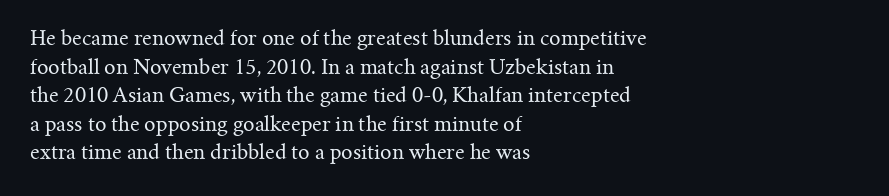
Q: Is the text bold? A: No.
Q: Is the text italic (slanted)? A: No, it is upright.
Q: Is the text underlined? A: No.
Q: How is the paragraph aligned? A: Left-aligned.
Q: Is the spacing between letters normal or unusually wide? A: Normal.
Q: Is the spacing between lines tight, normal or loose? A: Normal.
